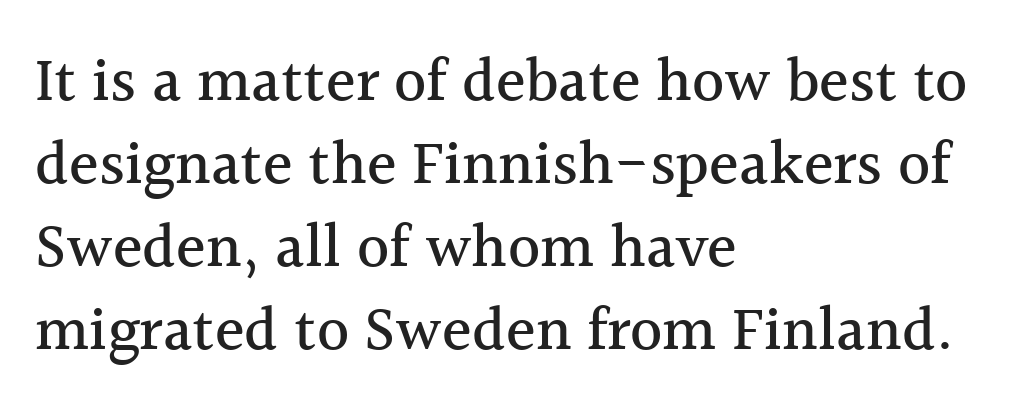
The image shows 62 px serif type, upright; set left-aligned, normal line spacing (1.34x), normal letter spacing, not underlined; a medium x-height.
